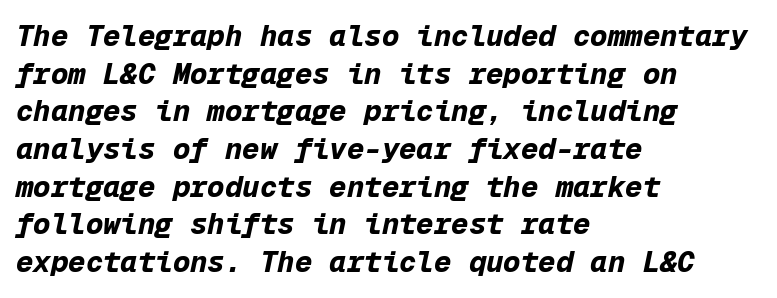
Q: Is the text bold? A: Yes.
Q: Is the text italic (slanted)? A: Yes, it leans right by about 12 degrees.
Q: Is the text underlined? A: No.
Q: How is the paragraph aligned? A: Left-aligned.
Q: Is the spacing between letters normal or unusually wide? A: Normal.
Q: Is the spacing between lines tight, normal or loose? A: Normal.
Q: Width (condensed, normal, or wide)? A: Normal.
Q: Stroke contrast? A: Low.
Q: x-height? A: Medium.
Q: Monospaced? A: Yes.
